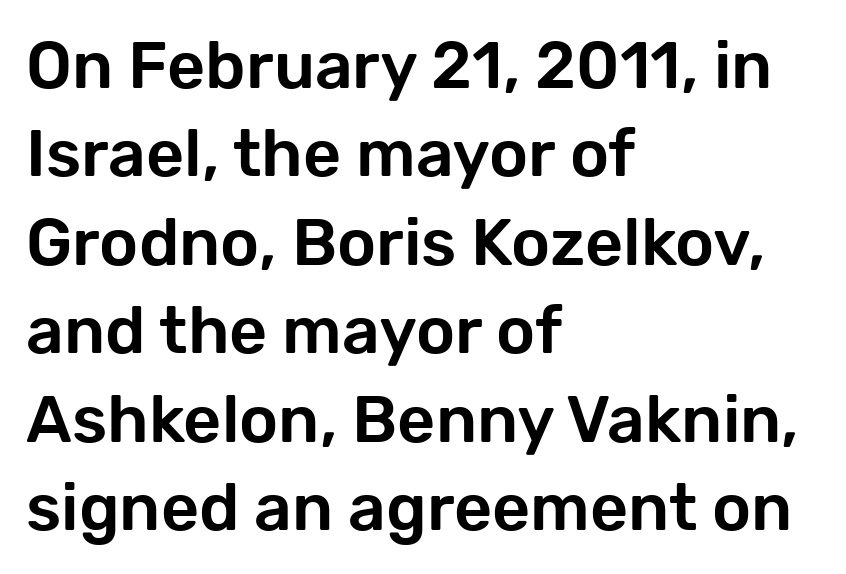
The image shows 66 px sans-serif type, upright; set left-aligned, normal line spacing (1.34x), normal letter spacing, not underlined; low stroke contrast and a medium x-height.
